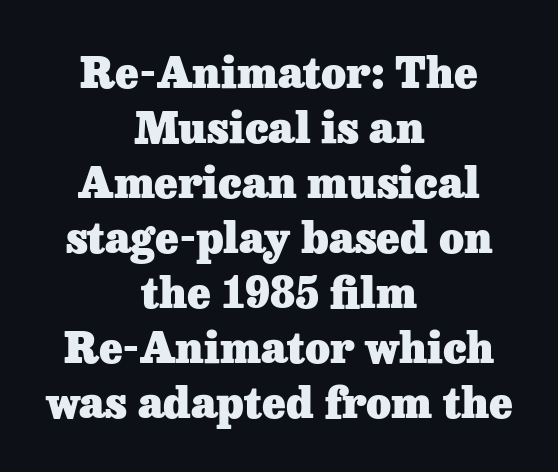
The image shows 43 px heavy serif type, upright; set centered, normal line spacing (1.28x), normal letter spacing, not underlined; low stroke contrast and a medium x-height.
